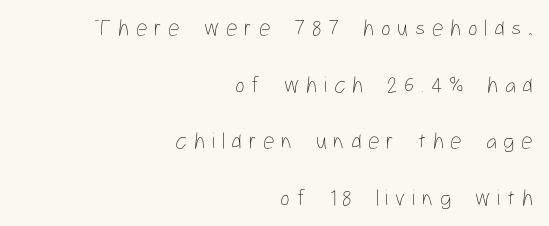
Honestly, the letter spacing is so wide it's the main thing you notice. The font is comparable to plain body text, perhaps lighter. The glyphs are unaccompanied by any horizontal stroke below them. The vertical gap from one line to the next is large. These lines were composed using upright roman letters. The lines are quadded right.
